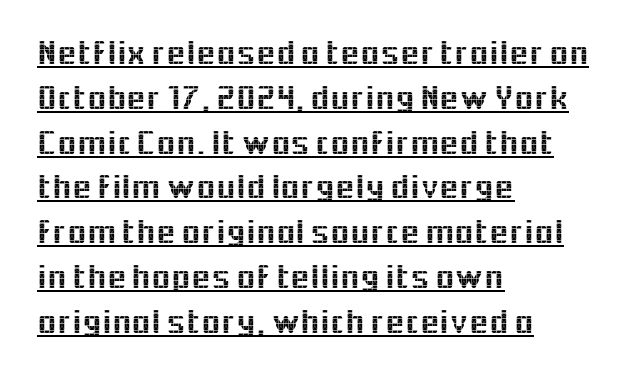
{"serif": "no", "italic": "no", "width": "normal", "x_height": "medium", "monospaced": "no", "underline": "yes", "align": "left", "line_spacing": "normal", "line_spacing_ratio": 1.28, "letter_spacing": "normal", "letter_spacing_em": 0.0, "glyph_px": 35}
